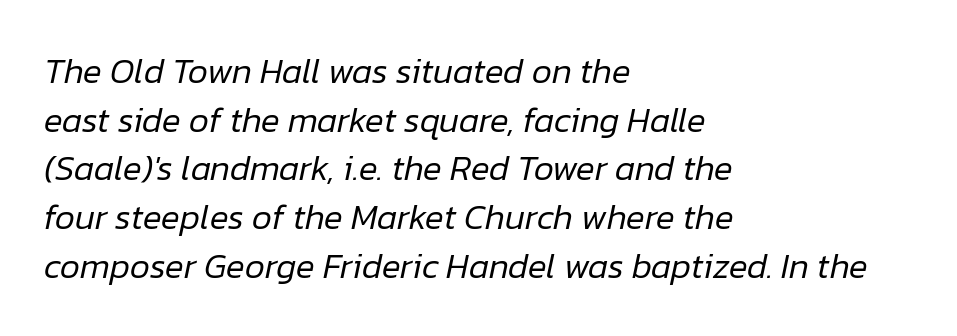
{"italic": "yes", "lean": "right", "slant_degrees": 12, "bold": "no", "weight": "regular", "width": "normal", "stroke_contrast": "low", "x_height": "medium", "monospaced": "no", "underline": "no", "align": "left", "line_spacing": "normal", "line_spacing_ratio": 1.39, "letter_spacing": "normal", "letter_spacing_em": 0.0, "glyph_px": 35}
